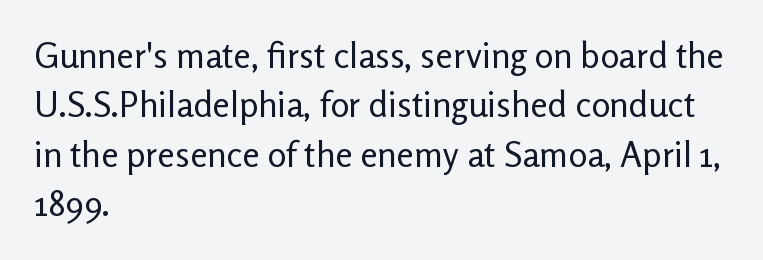
The image shows 35 px regular-weight sans-serif type, upright; set left-aligned, normal line spacing (1.41x), normal letter spacing, not underlined; low stroke contrast and a medium x-height.
